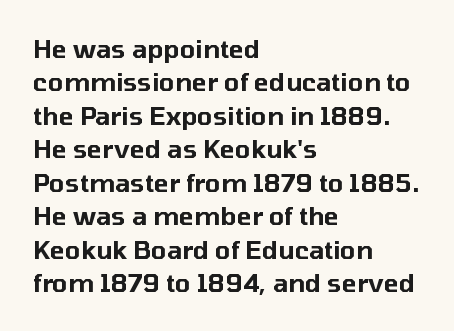
{"italic": "no", "underline": "no", "align": "left", "line_spacing": "normal", "line_spacing_ratio": 1.34, "letter_spacing": "normal", "letter_spacing_em": 0.0, "glyph_px": 25}
